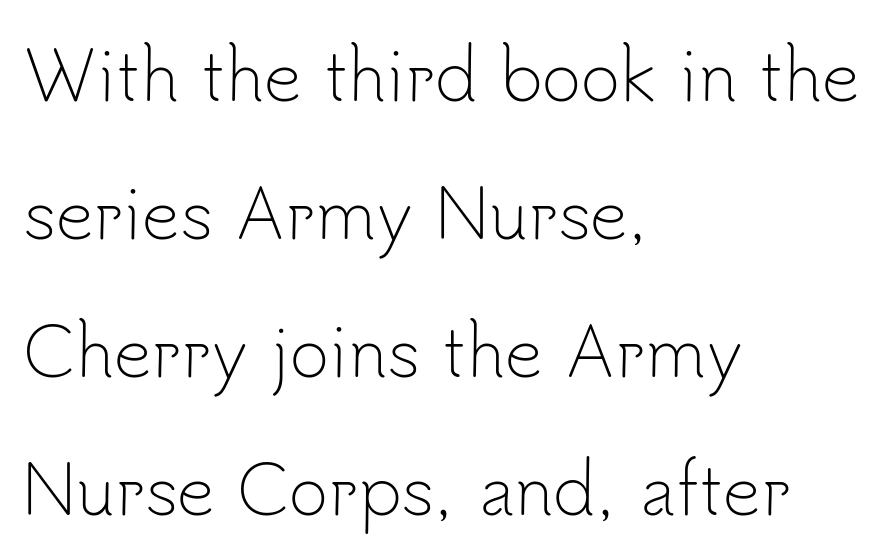
The image shows 67 px light sans-serif type, upright; set left-aligned, loose line spacing (2.06x), normal letter spacing, not underlined; low stroke contrast and a small x-height.
